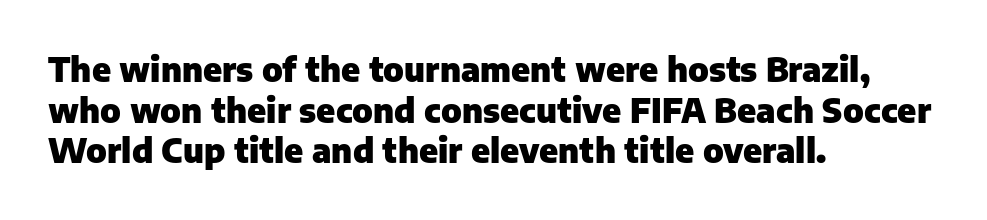
Proportional: the letters do not fall into vertical columns. Every stem runs plumb, perpendicular to the baseline. The lines in this sample share a left origin and differ only in where they stop. Summary of weight: heavy, a full bold.
